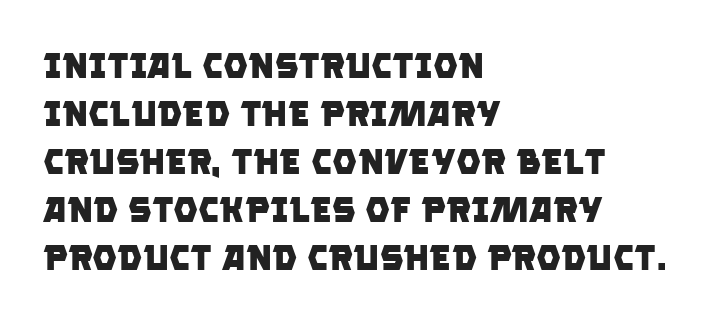
The strokes are fattened all the way to bold. Vertical spacing — default. The face used here is a sans, in the tradition of grotesques and geometrics. The passage shown is typed in a proportional face where columns would drift.
